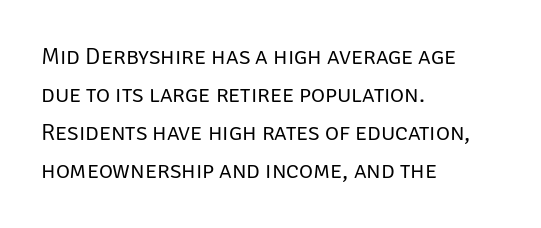
The image shows 24 px text type, upright; set left-aligned, normal line spacing (1.59x), normal letter spacing, not underlined.
